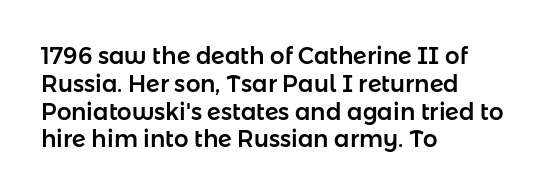
Here the glyphs are tracked normally, forming tight word shapes. The specimen omits any rule beneath the text block's lines. Vertical strokes here are truly vertical. The lines in this sample share a left origin and differ only in where they stop.
